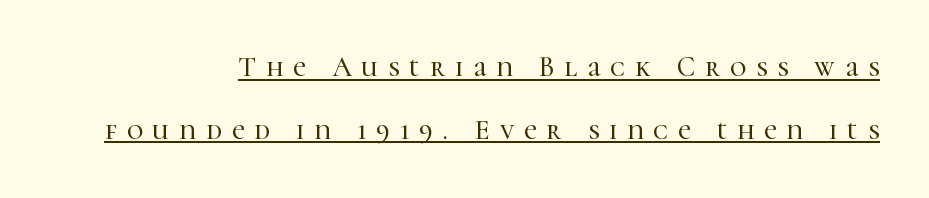
The image shows 28 px serif type, upright; set right-aligned, loose line spacing (2.24x), unusually wide letter spacing (+0.35 em), underlined; high stroke contrast and a medium x-height.
